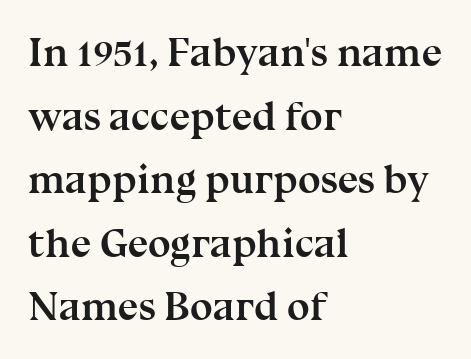
These lines are rendered in a variable-pitch font. Summary of weight: heavy, a full bold. Between one letter and the next there's only the usual sliver of space. The passage shown is typeset with a serif family. The lines sit at an ordinary, default distance from one another.
